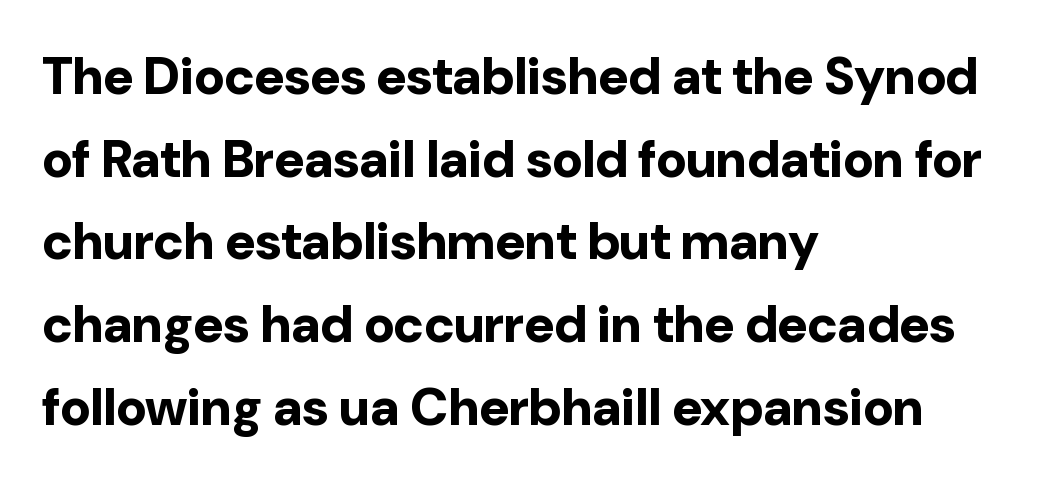
{"serif": "no", "italic": "no", "bold": "yes", "weight": "bold", "width": "normal", "stroke_contrast": "low", "x_height": "medium", "monospaced": "no", "underline": "no", "align": "left", "line_spacing": "normal", "line_spacing_ratio": 1.59, "letter_spacing": "normal", "letter_spacing_em": 0.0, "glyph_px": 52}
